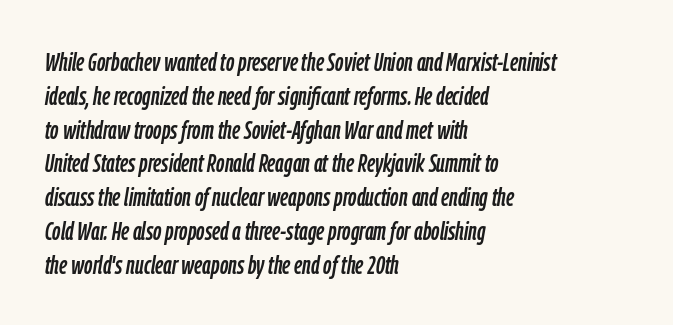
The image shows 26 px text type, italic (leaning right); set left-aligned, normal line spacing (1.3x), normal letter spacing, not underlined.
